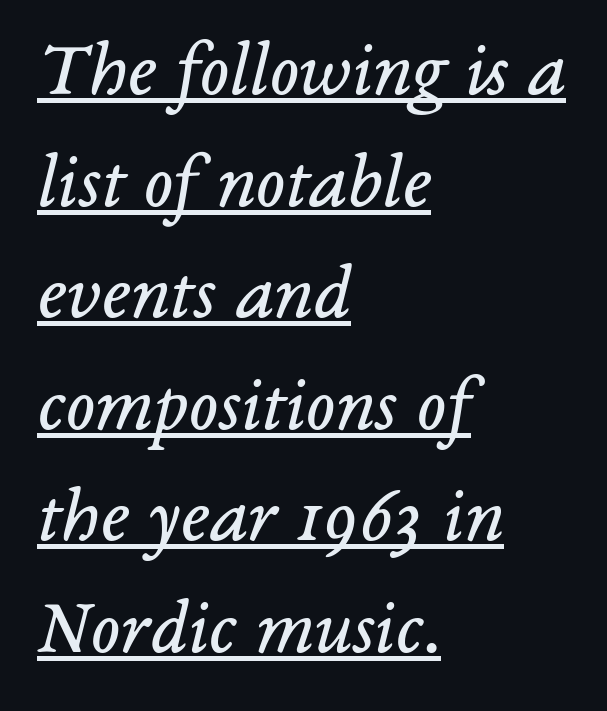
Stroke thickness stays within the range of a standard reading face or lighter. This block has exactly the height ordinary leading produces. Spacing verdict: proportional, widths tailored to each character. These lines stack with their left ends in a neat column. Old-style or modern, the face here clearly has serifs. The passage shown has conventional tracking throughout.
